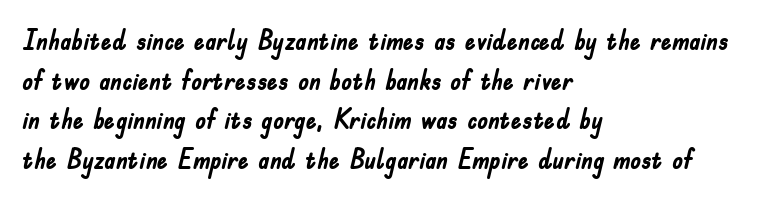
Q: Is the text bold? A: Yes.
Q: Is the text italic (slanted)? A: Yes.
Q: Is the text underlined? A: No.
Q: How is the paragraph aligned? A: Left-aligned.
Q: Is the spacing between letters normal or unusually wide? A: Normal.
Q: Is the spacing between lines tight, normal or loose? A: Normal.
